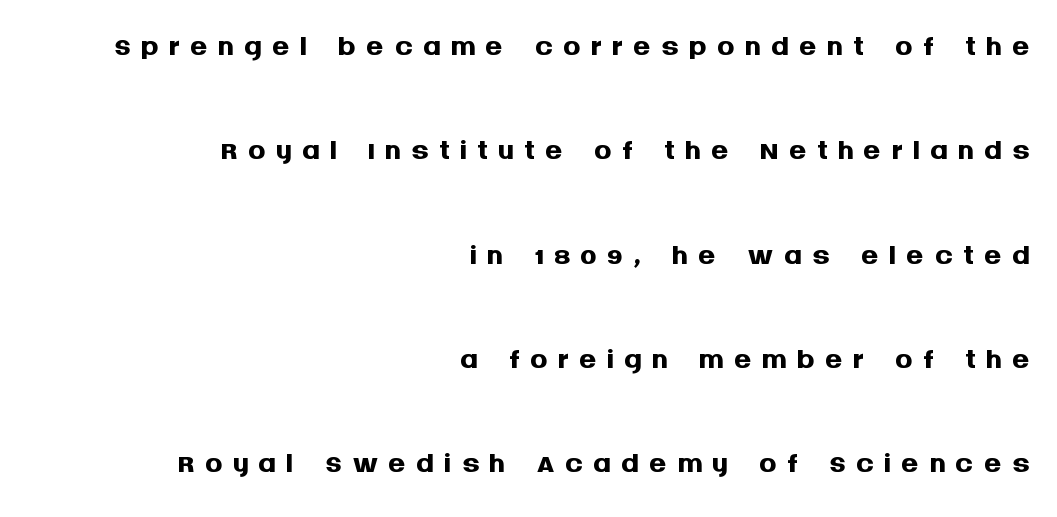
Q: Is the text bold? A: Yes.
Q: Is the text italic (slanted)? A: No, it is upright.
Q: Is the typeface a serif or a sans-serif typeface? A: Sans-serif.
Q: Is the text underlined? A: No.
Q: How is the paragraph aligned? A: Right-aligned.
Q: Is the spacing between letters normal or unusually wide? A: Unusually wide.
Q: Is the spacing between lines tight, normal or loose? A: Loose.
Q: Width (condensed, normal, or wide)? A: Normal.
Q: Stroke contrast? A: Medium.
Q: x-height? A: Large.
Q: Monospaced? A: No.
